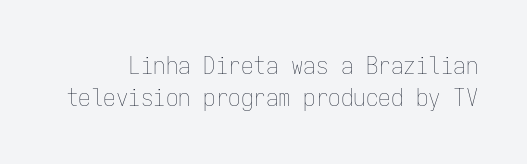
This block has exactly the height ordinary leading produces. The type sits square on the baseline with zero lean. Weight: regular or lighter. The words here are not underlined. Nobody touched the tracking dial on this one.
